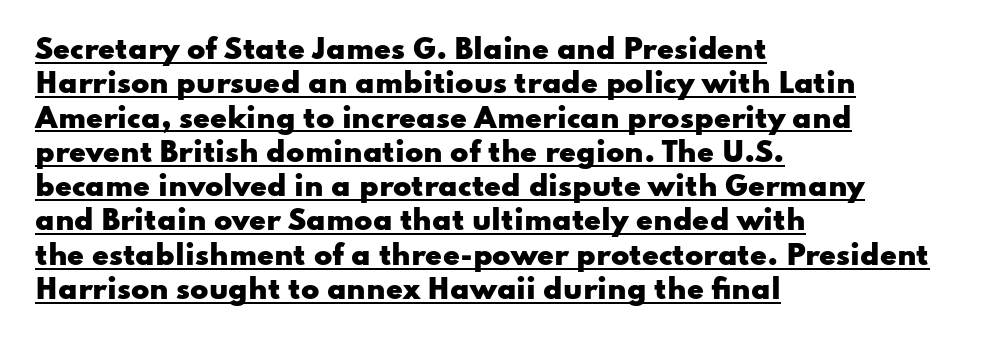
The image shows 27 px bold type, upright; set left-aligned, normal line spacing (1.27x), normal letter spacing, underlined.
